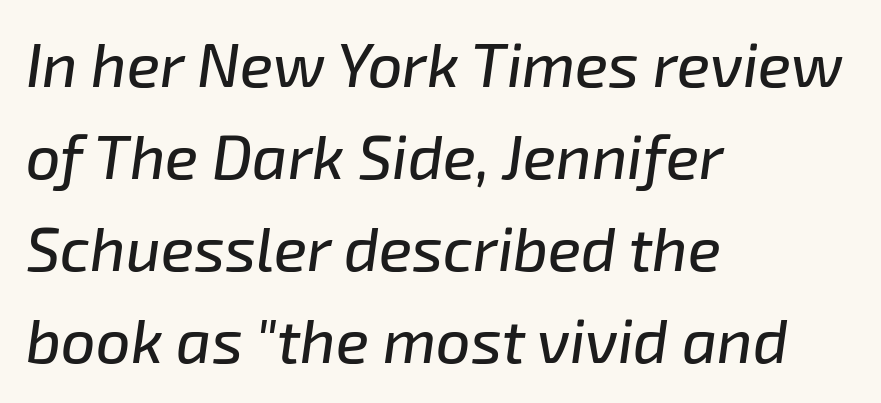
The image shows 61 px text type, italic (leaning right); set left-aligned, normal line spacing (1.51x), normal letter spacing, not underlined; low stroke contrast and a medium x-height.
